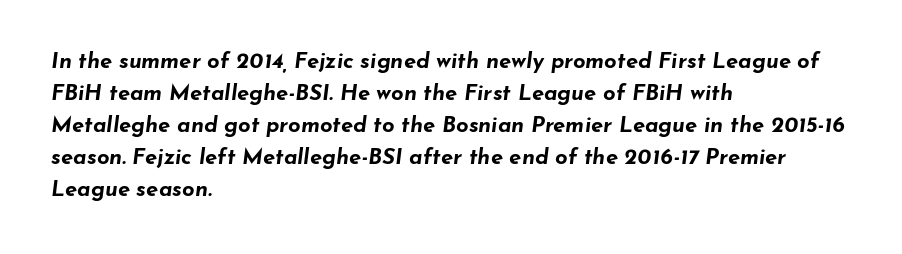
Underlining? Definitely not there. The lines are quadded left. On the weight axis this lands at bold, roughly 700. These lines keep a tight, regular rhythm from letter to letter. Regular leading. Observe the lean: these are italic letterforms.
